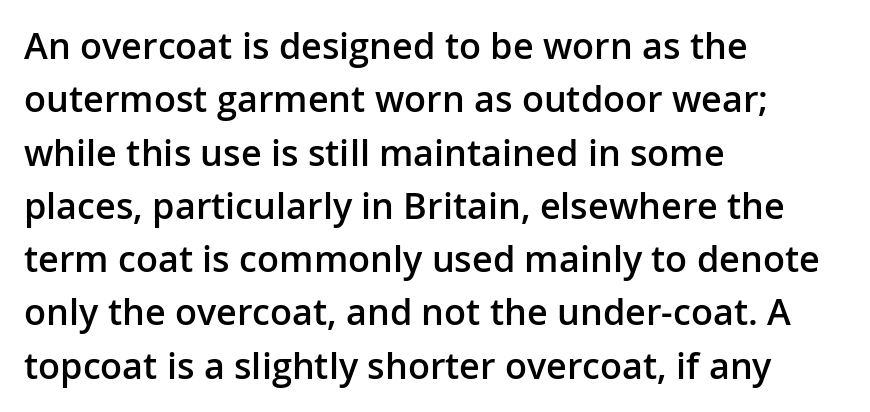
I'd describe the lettering as semibold — firm but not a full bold. If you drew a line through each stem, it would be perfectly vertical. The letters sit at their default tracking, neither squeezed nor spread. Honestly, there is no underline to notice here at all.
